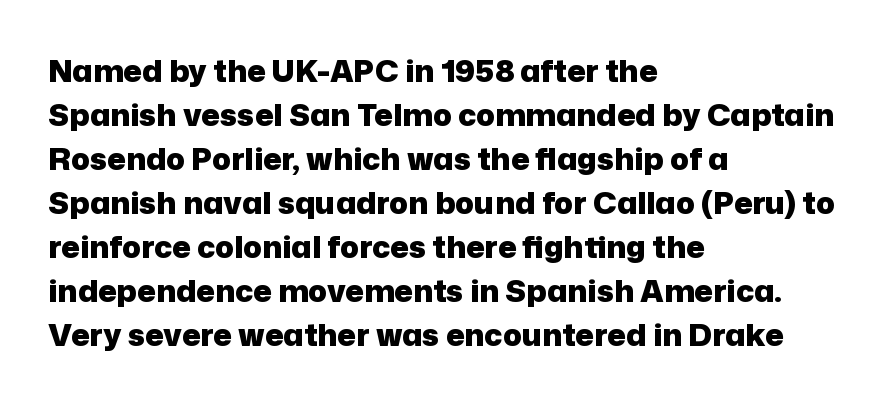
Bold? Absolutely — the strokes are thick and heavy. It's the straight-up-and-down kind of type. The letters carry no serifs — their stems end cleanly without finishing strokes. Honestly, the row spacing looks completely unremarkable. Looks like regular typesetting: each glyph gets only the width it needs.
